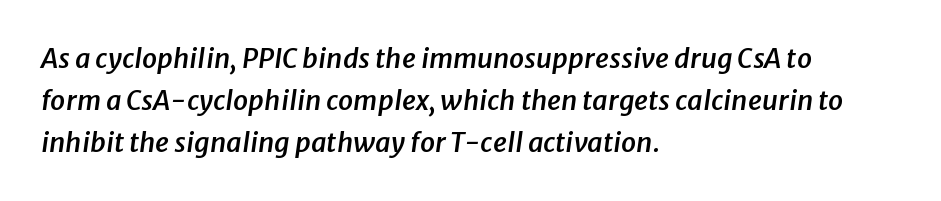
The image shows 27 px text type, italic (leaning right); set left-aligned, normal line spacing (1.55x), normal letter spacing, not underlined.
